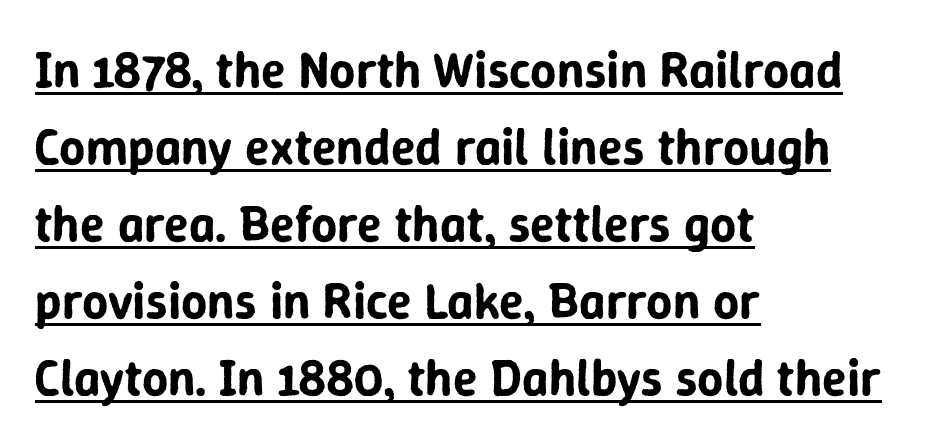
Q: Is the text italic (slanted)? A: No, it is upright.
Q: Is the typeface a serif or a sans-serif typeface? A: Sans-serif.
Q: Is the text underlined? A: Yes.
Q: How is the paragraph aligned? A: Left-aligned.
Q: Is the spacing between letters normal or unusually wide? A: Normal.
Q: Is the spacing between lines tight, normal or loose? A: Normal.
Q: Width (condensed, normal, or wide)? A: Normal.
Q: Stroke contrast? A: Low.
Q: x-height? A: Medium.
Q: Monospaced? A: No.
